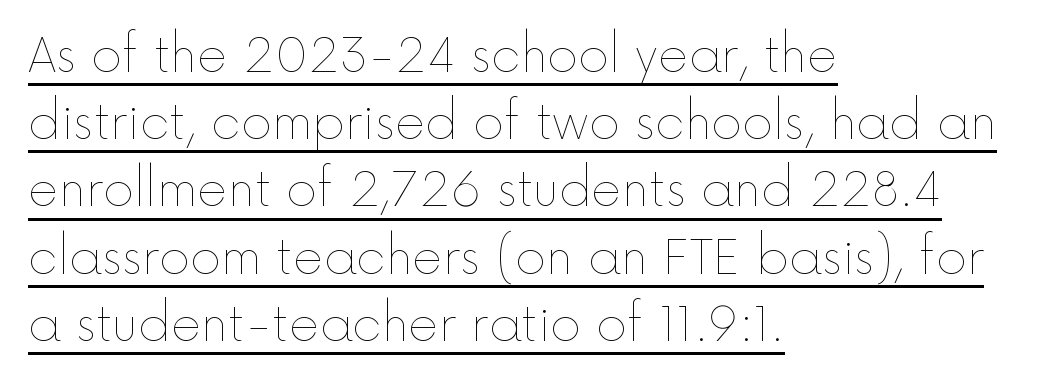
Q: Is the text bold? A: No.
Q: Is the text italic (slanted)? A: No, it is upright.
Q: Is the text underlined? A: Yes.
Q: How is the paragraph aligned? A: Left-aligned.
Q: Is the spacing between letters normal or unusually wide? A: Normal.
Q: Is the spacing between lines tight, normal or loose? A: Normal.
Q: Width (condensed, normal, or wide)? A: Normal.
Q: x-height? A: Medium.
Q: Monospaced? A: No.
